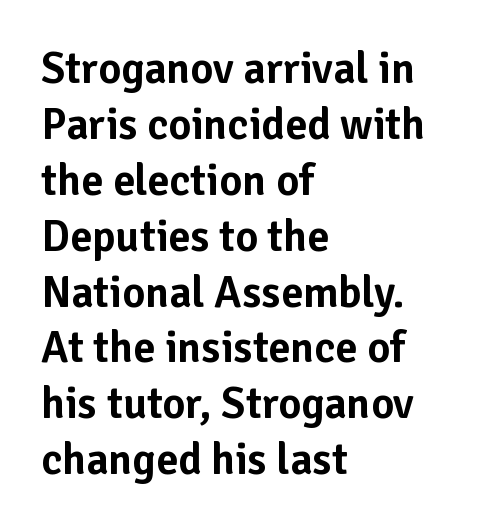
Q: Is the text italic (slanted)? A: No, it is upright.
Q: Is the typeface a serif or a sans-serif typeface? A: Sans-serif.
Q: Is the text underlined? A: No.
Q: How is the paragraph aligned? A: Left-aligned.
Q: Is the spacing between letters normal or unusually wide? A: Normal.
Q: Is the spacing between lines tight, normal or loose? A: Normal.
Q: Width (condensed, normal, or wide)? A: Normal.
Q: Stroke contrast? A: Low.
Q: x-height? A: Medium.
Q: Monospaced? A: No.
